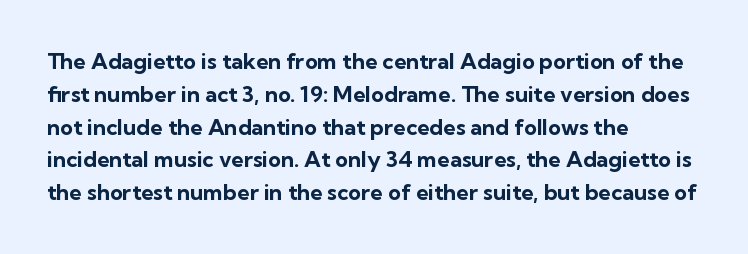
Q: Is the text bold? A: Yes.
Q: Is the text italic (slanted)? A: No, it is upright.
Q: Is the text underlined? A: No.
Q: How is the paragraph aligned? A: Left-aligned.
Q: Is the spacing between letters normal or unusually wide? A: Normal.
Q: Is the spacing between lines tight, normal or loose? A: Normal.
